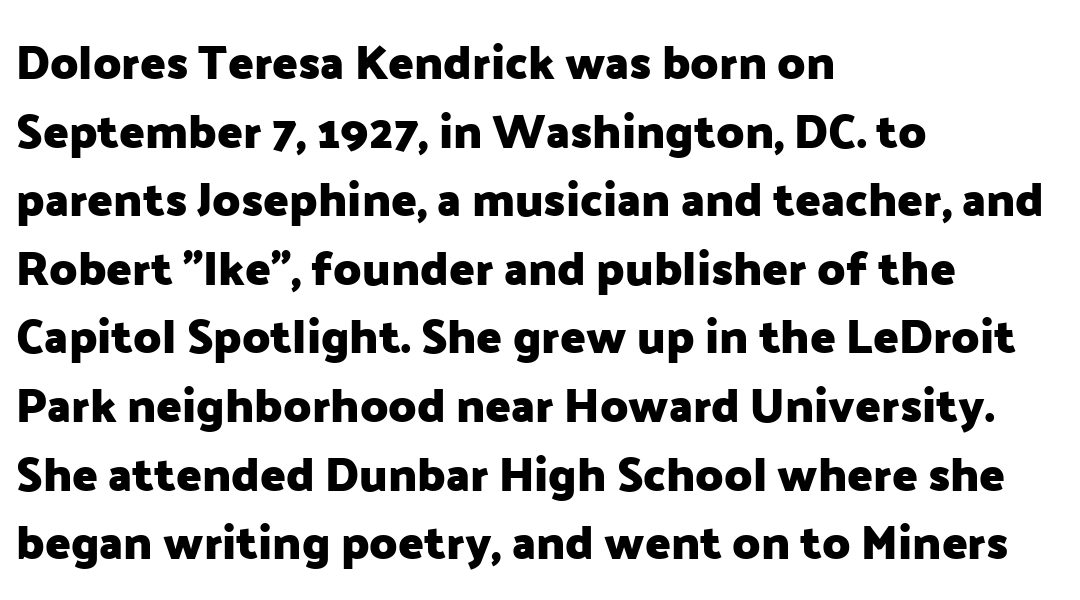
Q: Is the text bold? A: Yes.
Q: Is the text italic (slanted)? A: No, it is upright.
Q: Is the typeface a serif or a sans-serif typeface? A: Sans-serif.
Q: Is the text underlined? A: No.
Q: How is the paragraph aligned? A: Left-aligned.
Q: Is the spacing between letters normal or unusually wide? A: Normal.
Q: Is the spacing between lines tight, normal or loose? A: Normal.
Q: Width (condensed, normal, or wide)? A: Normal.
Q: Stroke contrast? A: Low.
Q: x-height? A: Medium.
Q: Monospaced? A: No.
